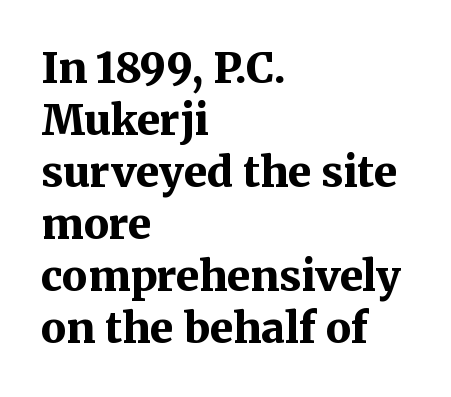
{"serif": "yes", "italic": "no", "bold": "yes", "weight": "bold", "width": "normal", "stroke_contrast": "medium", "x_height": "medium", "monospaced": "no", "underline": "no", "align": "left", "line_spacing_ratio": 1.24, "letter_spacing": "normal", "letter_spacing_em": 0.0, "glyph_px": 42}
